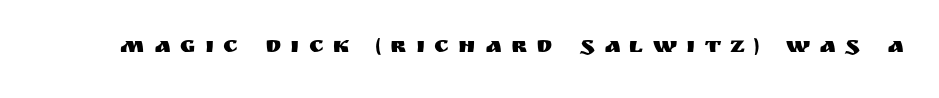
The image shows 23 px text type, upright; set unusually wide letter spacing (+0.41 em), not underlined.
